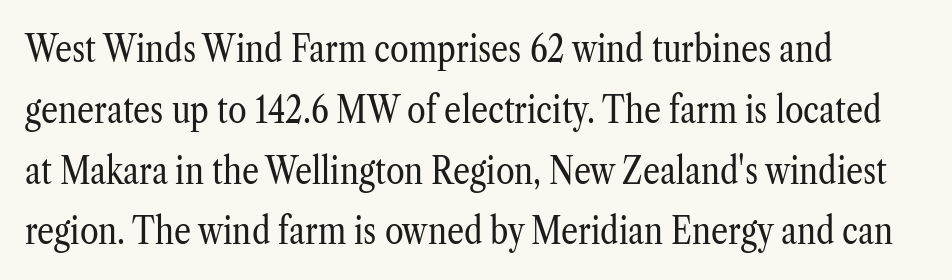
Q: Is the text bold? A: No.
Q: Is the text italic (slanted)? A: No, it is upright.
Q: Is the typeface a serif or a sans-serif typeface? A: Serif.
Q: Is the text underlined? A: No.
Q: How is the paragraph aligned? A: Left-aligned.
Q: Is the spacing between letters normal or unusually wide? A: Normal.
Q: Is the spacing between lines tight, normal or loose? A: Normal.
Q: Width (condensed, normal, or wide)? A: Condensed.
Q: Stroke contrast? A: Low.
Q: x-height? A: Medium.
Q: Monospaced? A: No.
